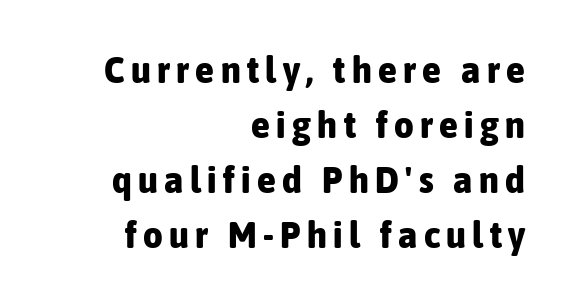
A typesetter would label this face a sans. Italic? Not at all — the glyphs are vertical. Where is the straight margin? On the right. Think of a printed novel: that variable character pitch is what you see here.
